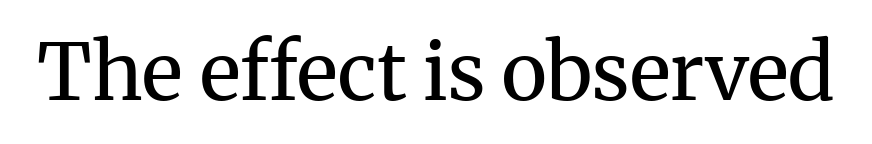
Q: Is the text bold? A: No.
Q: Is the text italic (slanted)? A: No, it is upright.
Q: Is the typeface a serif or a sans-serif typeface? A: Serif.
Q: Is the text underlined? A: No.
Q: Is the spacing between letters normal or unusually wide? A: Normal.
Q: Width (condensed, normal, or wide)? A: Normal.
Q: Stroke contrast? A: Medium.
Q: x-height? A: Medium.
Q: Monospaced? A: No.
